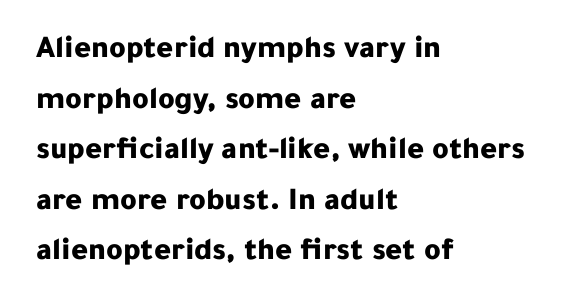
{"serif": "no", "italic": "no", "bold": "yes", "weight": "bold", "width": "normal", "stroke_contrast": "low", "x_height": "medium", "monospaced": "no", "underline": "no", "align": "left", "line_spacing": "normal", "line_spacing_ratio": 1.58, "letter_spacing": "normal", "letter_spacing_em": 0.0, "glyph_px": 32}
